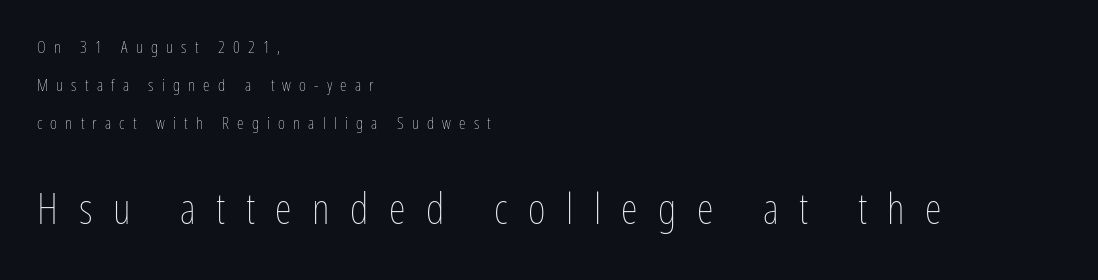
{"italic": "no", "bold": "no", "weight": "thin", "width": "condensed", "stroke_contrast": "low", "x_height": "medium", "monospaced": "no", "underline": "no", "align": "left", "line_spacing": "loose", "line_spacing_ratio": 2.23, "letter_spacing": "wide", "letter_spacing_em": 0.48, "larger_block": "second", "size_ratio": 2.53, "glyph_px": 43}
